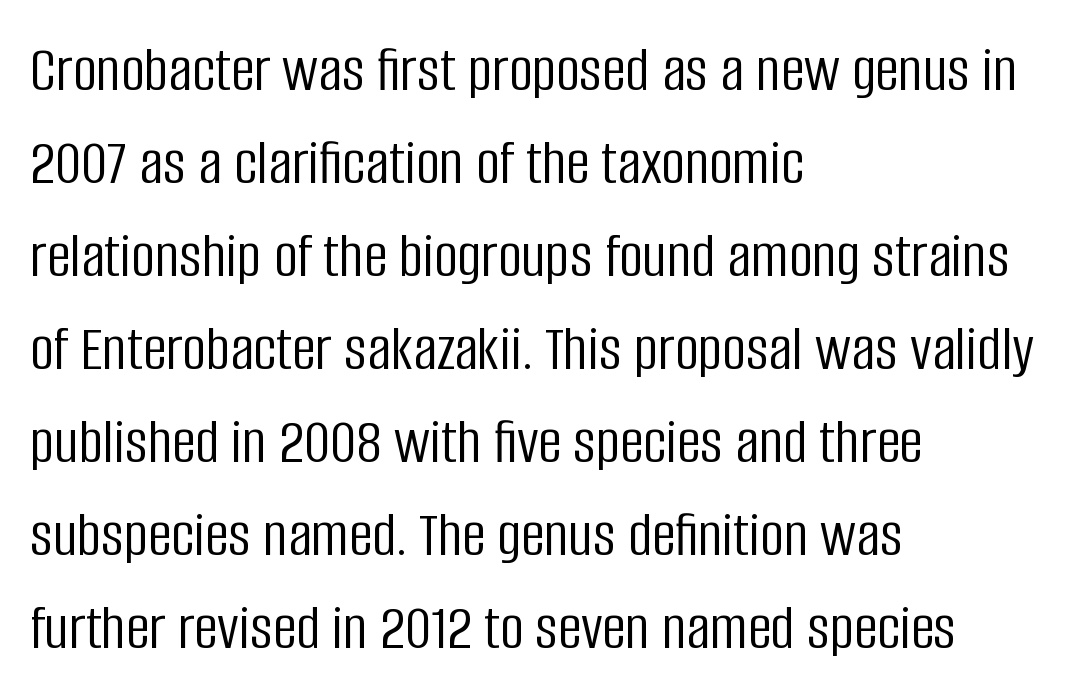
{"serif": "no", "italic": "no", "bold": "no", "weight": "light", "width": "condensed", "stroke_contrast": "low", "x_height": "large", "monospaced": "no", "underline": "no", "align": "left", "line_spacing": "normal", "line_spacing_ratio": 1.41, "letter_spacing": "normal", "letter_spacing_em": 0.0, "glyph_px": 66}
